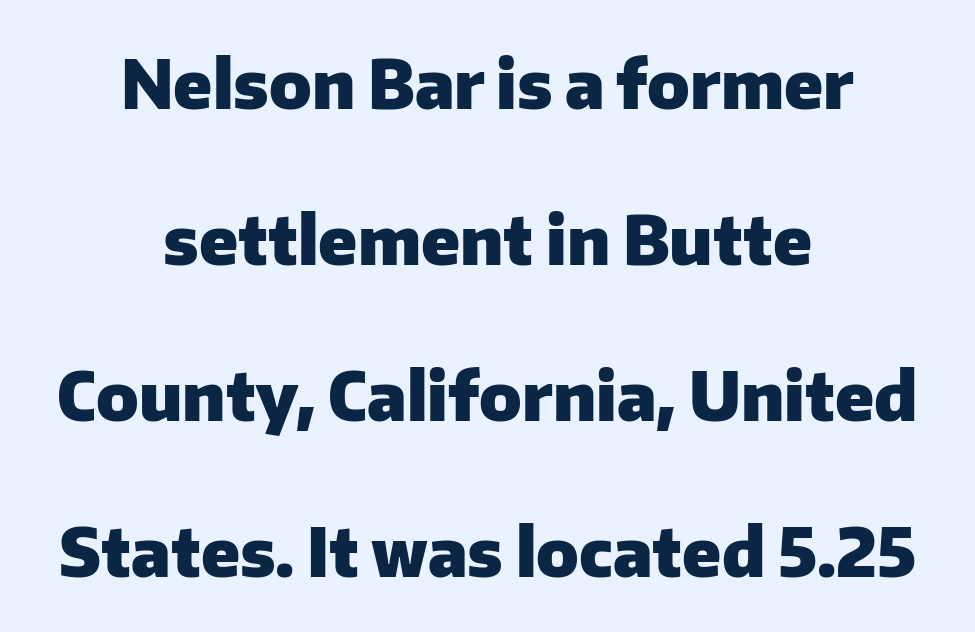
Students, note that the glyphs here touch the page at normal intervals. Nope, no serifs anywhere on these letters. The glyphs are unaccompanied by any horizontal stroke below them. These lines are centered, leaving both edges ragged. Proportional: the letters do not fall into vertical columns. The strokes are fattened all the way to bold.
